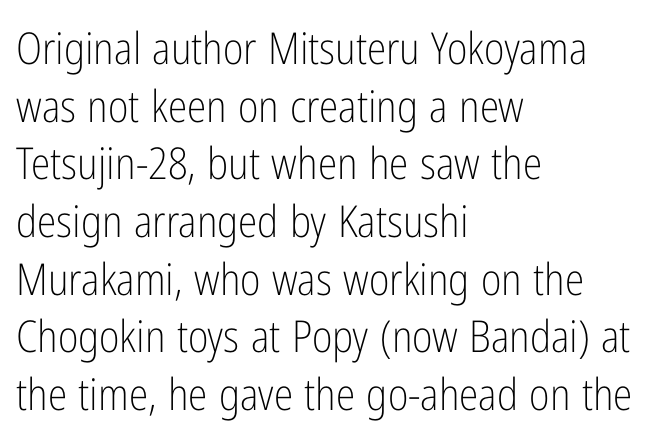
{"serif": "no", "italic": "no", "bold": "no", "weight": "light", "width": "condensed", "stroke_contrast": "low", "x_height": "medium", "monospaced": "no", "underline": "no", "align": "left", "line_spacing": "normal", "line_spacing_ratio": 1.31, "letter_spacing": "normal", "letter_spacing_em": 0.0, "glyph_px": 44}
